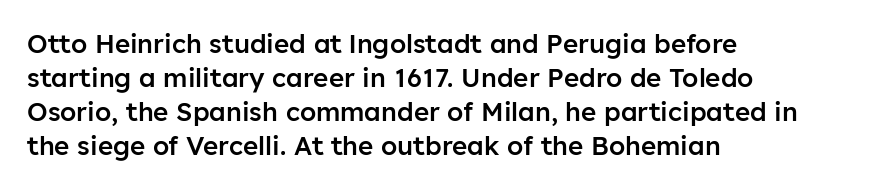
The image shows 26 px text type, upright; set left-aligned, normal line spacing (1.31x), normal letter spacing, not underlined.
